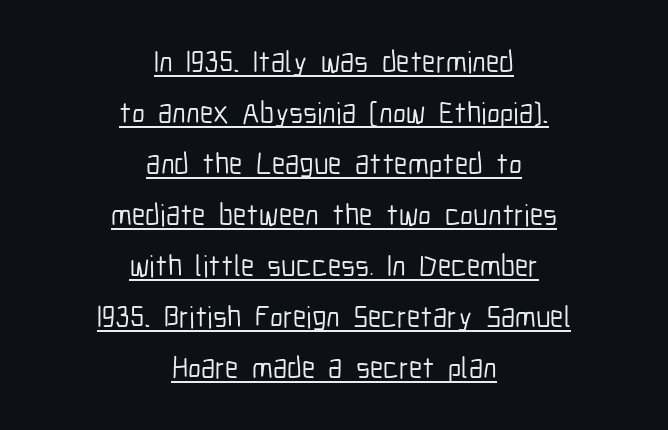
{"serif": "no", "italic": "no", "width": "condensed", "stroke_contrast": "low", "x_height": "medium", "monospaced": "no", "underline": "yes", "align": "center", "line_spacing": "normal", "line_spacing_ratio": 1.7, "letter_spacing": "normal", "letter_spacing_em": 0.0, "glyph_px": 30}
